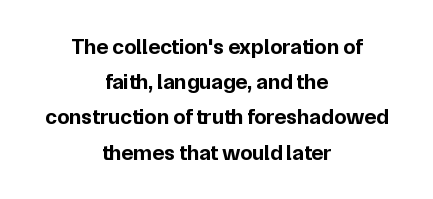
The image shows 22 px bold type, upright; set centered, normal line spacing (1.6x), normal letter spacing, not underlined.
